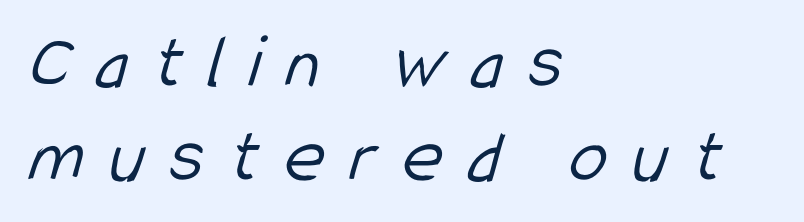
Q: Is the text bold? A: No.
Q: Is the typeface a serif or a sans-serif typeface? A: Sans-serif.
Q: Is the text underlined? A: No.
Q: How is the paragraph aligned? A: Left-aligned.
Q: Is the spacing between letters normal or unusually wide? A: Unusually wide.
Q: Width (condensed, normal, or wide)? A: Condensed.
Q: Stroke contrast? A: Low.
Q: x-height? A: Medium.
Q: Monospaced? A: No.
